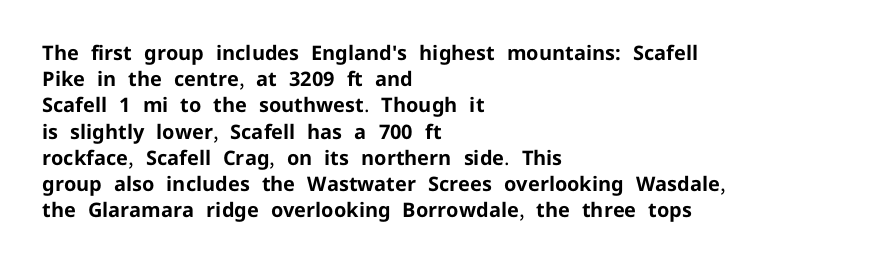
The image shows 20 px bold type, upright; set left-aligned, normal line spacing (1.31x), normal letter spacing, not underlined.
